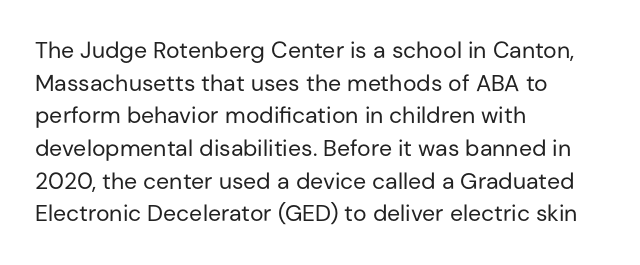
The image shows 23 px text type, upright; set left-aligned, normal line spacing (1.42x), normal letter spacing, not underlined.
